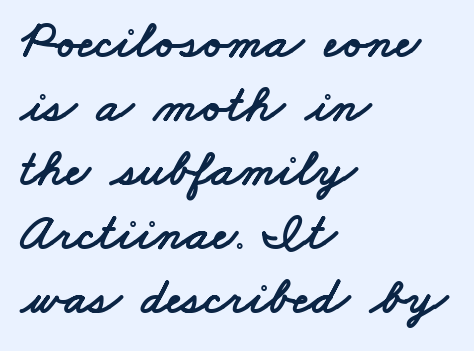
The image shows 52 px wide sans-serif type; set left-aligned, line spacing 1.23x, normal letter spacing, not underlined; low stroke contrast and a small x-height.
